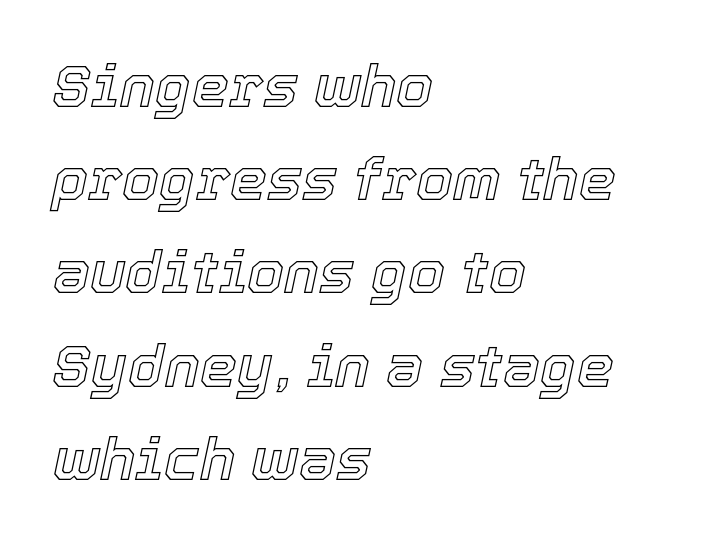
The image shows 59 px text type, italic (leaning right); set left-aligned, normal line spacing (1.58x), normal letter spacing, not underlined; a medium x-height.
